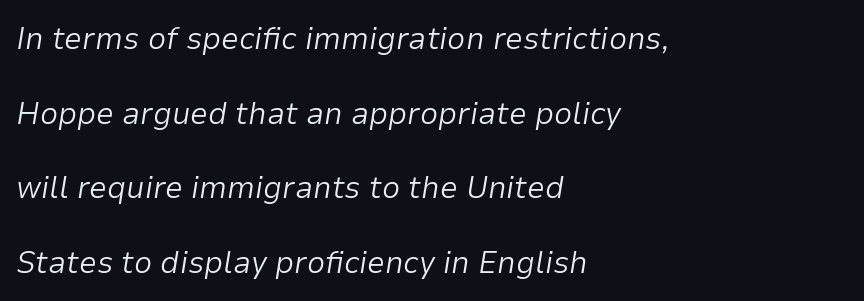
It's the slanting kind of type. Notice the wide empty band between every row — that's loose leading. Looks like regular typesetting: each glyph gets only the width it needs. Teacher's note: observe the even left margin — that is flush-left alignment. Does extra space separate the letters? No, they use regular spacing. Stroke thickness stays within the range of a standard reading face or lighter.
